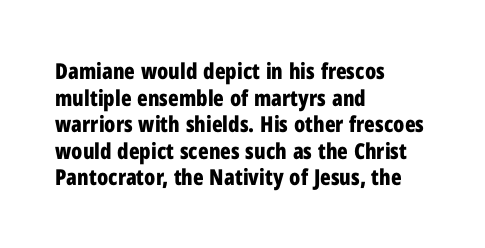
{"italic": "no", "bold": "yes", "underline": "no", "align": "left", "line_spacing_ratio": 1.21, "letter_spacing": "normal", "letter_spacing_em": 0.0, "glyph_px": 22}
